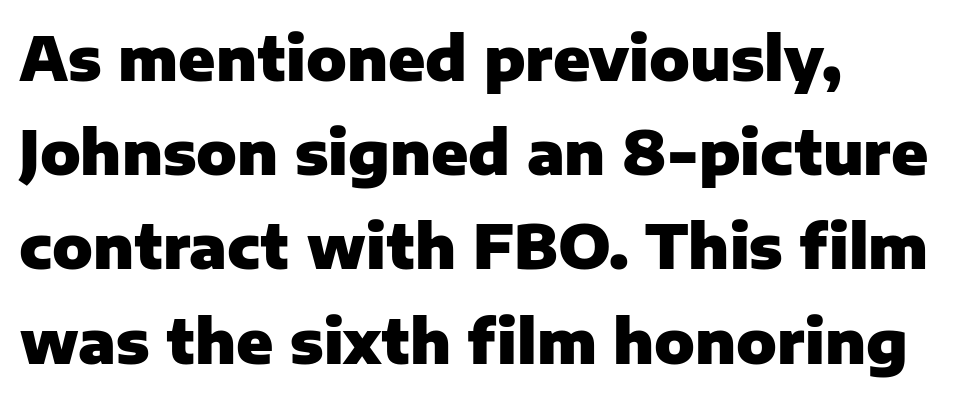
Bold? Absolutely — the strokes are thick and heavy. The lines sit at an ordinary, default distance from one another. Here the designer chose a conventional face with non-uniform glyph widths. The passage shown has conventional tracking throughout. Honestly, there is no underline to notice here at all. Italic? Not at all — the glyphs are vertical.
